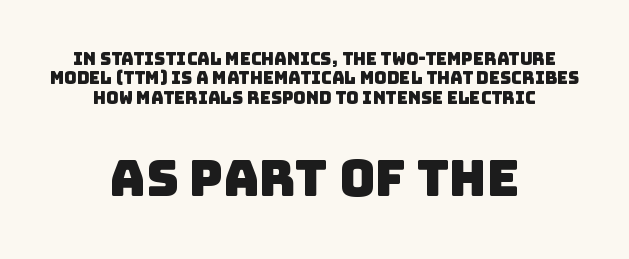
Q: Is the typeface a serif or a sans-serif typeface? A: Sans-serif.
Q: Is the text underlined? A: No.
Q: How is the paragraph aligned? A: Centered.
Q: Is the spacing between letters normal or unusually wide? A: Normal.
Q: Is the spacing between lines tight, normal or loose? A: Tight.
Q: Which block of text is set in a larger size, the first (top) or the second (bottom)? A: The second (bottom) one.
Q: Width (condensed, normal, or wide)? A: Normal.
Q: Stroke contrast? A: Low.
Q: x-height? A: Large.
Q: Monospaced? A: No.
